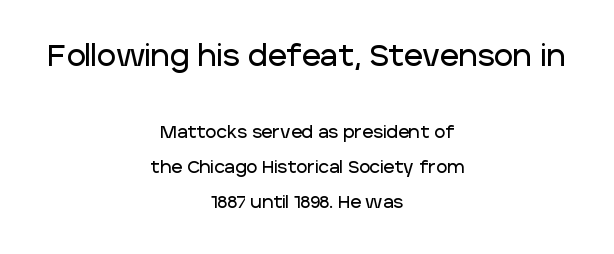
The emphasis by scale lands on block number one, above. Note: no serifs on the glyphs. The line-height multiplier appears high, well above default. These lines are rendered in a variable-pitch font. Plain, unruled lines of type.
